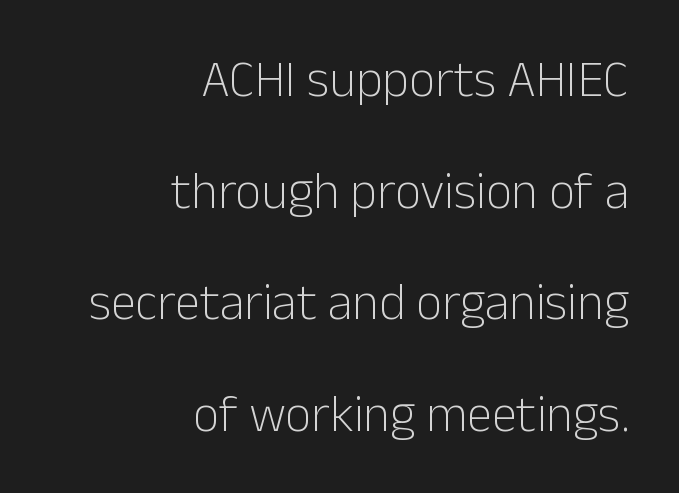
Here the designer chose a conventional face with non-uniform glyph widths. Vertical spacing — loose. No extra tracking has been applied to these lines. In CSS terms this would be text-align: right.
